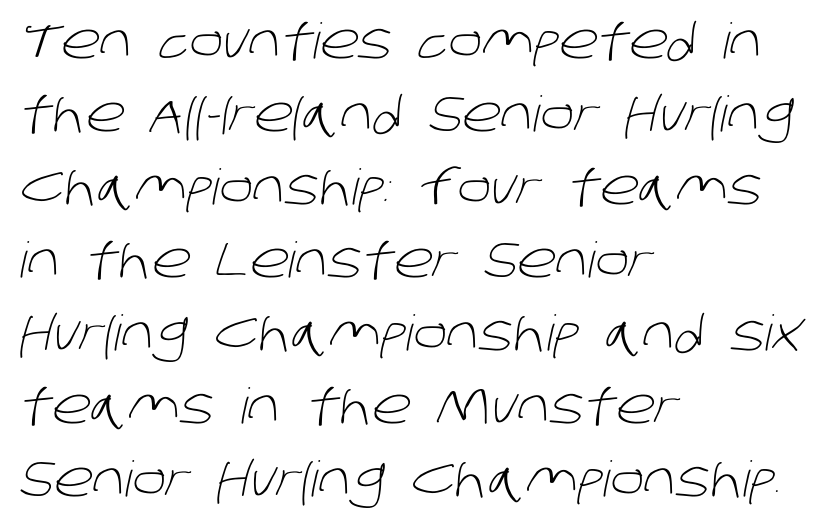
Q: Is the text bold? A: No.
Q: Is the typeface a serif or a sans-serif typeface? A: Sans-serif.
Q: Is the text underlined? A: No.
Q: How is the paragraph aligned? A: Left-aligned.
Q: Is the spacing between letters normal or unusually wide? A: Normal.
Q: Is the spacing between lines tight, normal or loose? A: Normal.
Q: Width (condensed, normal, or wide)? A: Normal.
Q: Stroke contrast? A: Low.
Q: x-height? A: Large.
Q: Monospaced? A: No.
